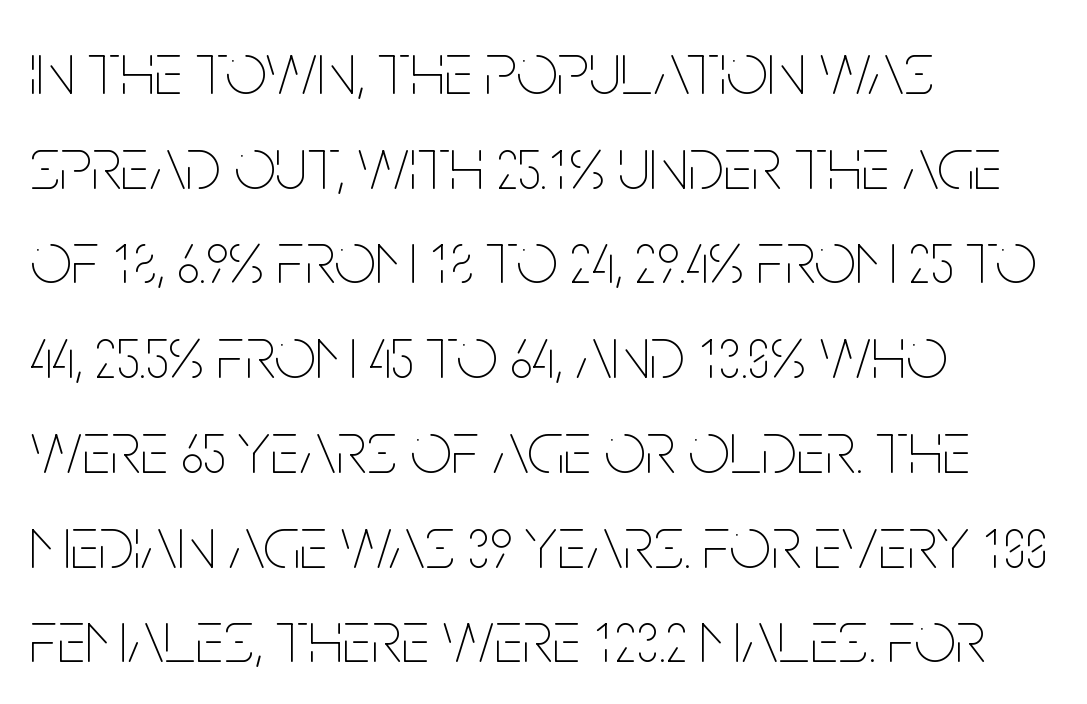
{"italic": "no", "bold": "no", "weight": "thin", "width": "condensed", "stroke_contrast": "low", "x_height": "large", "monospaced": "no", "underline": "no", "align": "left", "line_spacing": "normal", "line_spacing_ratio": 1.28, "letter_spacing": "normal", "letter_spacing_em": 0.0, "glyph_px": 74}
